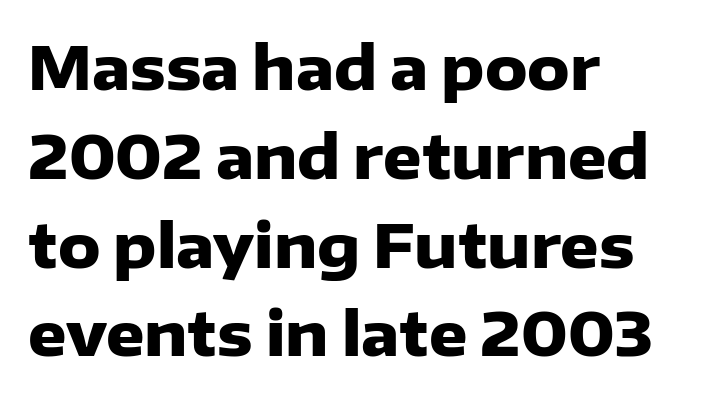
{"serif": "no", "italic": "no", "bold": "yes", "weight": "heavy", "width": "normal", "stroke_contrast": "low", "x_height": "medium", "monospaced": "no", "underline": "no", "align": "left", "line_spacing": "normal", "line_spacing_ratio": 1.48, "letter_spacing": "normal", "letter_spacing_em": 0.0, "glyph_px": 60}
